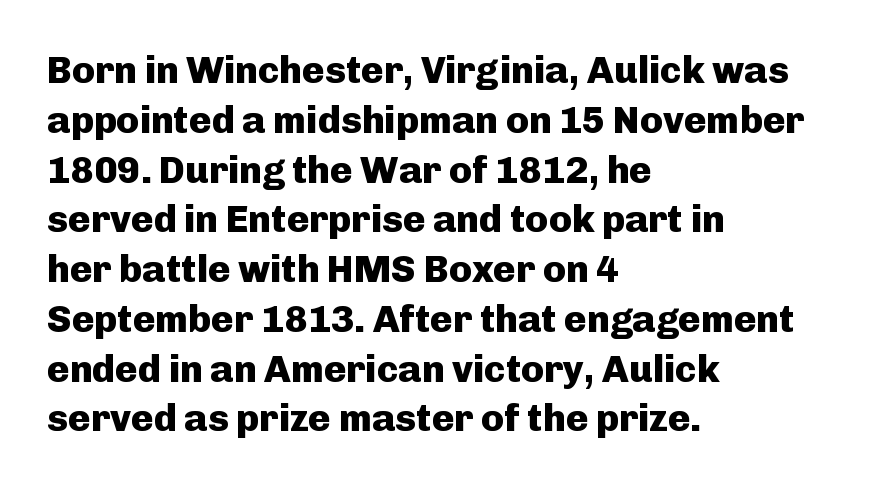
The image shows 38 px heavy sans-serif type, upright; set left-aligned, normal line spacing (1.31x), normal letter spacing, not underlined; low stroke contrast and a medium x-height.
